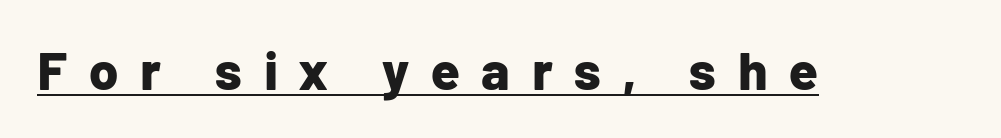
The image shows 53 px bold sans-serif type, upright; set unusually wide letter spacing (+0.41 em), underlined; low stroke contrast and a medium x-height.
